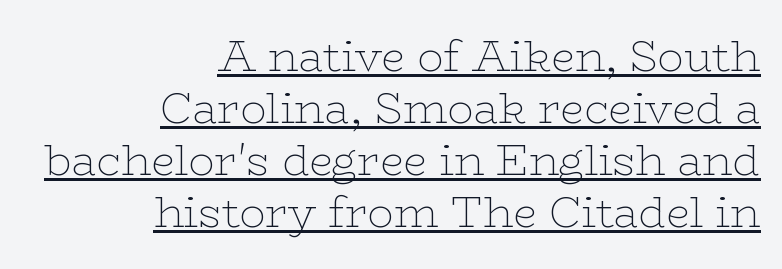
The image shows 43 px thin, wide serif type, upright; set right-aligned, line spacing 1.21x, normal letter spacing, underlined; low stroke contrast and a medium x-height.
